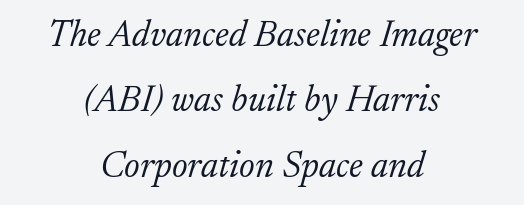
Q: Is the text bold? A: No.
Q: Is the text italic (slanted)? A: Yes, it leans right by about 17 degrees.
Q: Is the typeface a serif or a sans-serif typeface? A: Serif.
Q: Is the text underlined? A: No.
Q: How is the paragraph aligned? A: Centered.
Q: Is the spacing between letters normal or unusually wide? A: Normal.
Q: Width (condensed, normal, or wide)? A: Normal.
Q: Stroke contrast? A: Low.
Q: x-height? A: Small.
Q: Monospaced? A: No.
